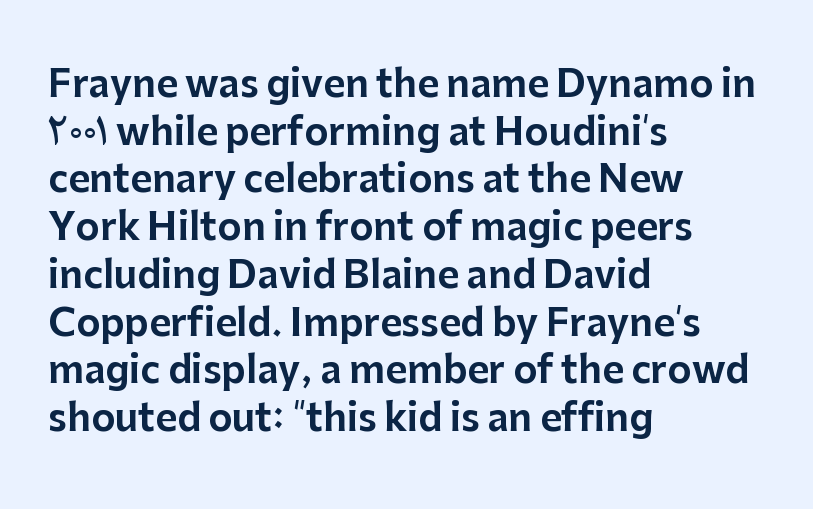
The image shows 37 px sans-serif type, upright; set left-aligned, normal line spacing (1.29x), normal letter spacing, not underlined; low stroke contrast and a medium x-height.
